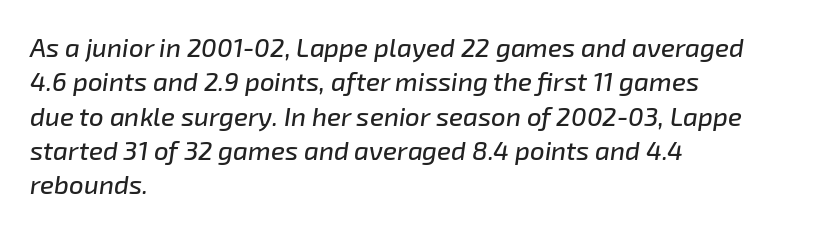
Q: Is the text italic (slanted)? A: Yes, it leans right by about 8 degrees.
Q: Is the text underlined? A: No.
Q: How is the paragraph aligned? A: Left-aligned.
Q: Is the spacing between letters normal or unusually wide? A: Normal.
Q: Is the spacing between lines tight, normal or loose? A: Normal.
